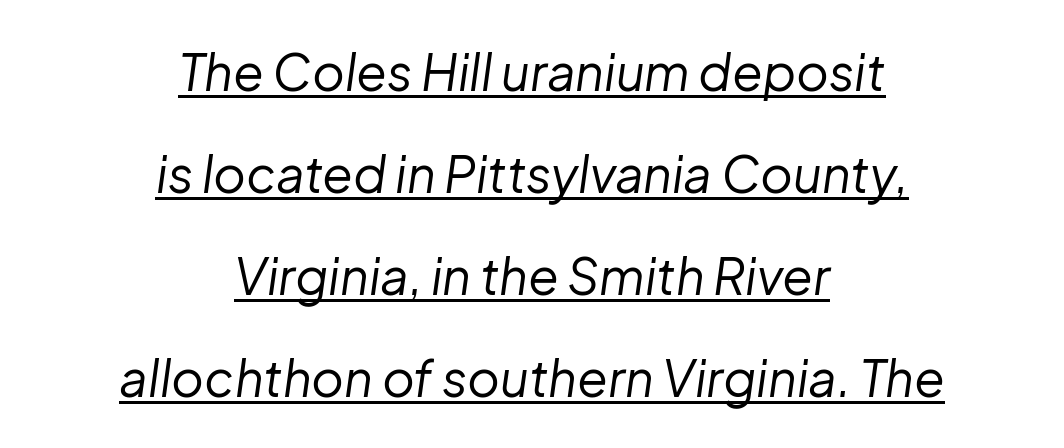
The image shows 50 px regular-weight type, italic (leaning right); set centered, loose line spacing (2.04x), normal letter spacing, underlined; low stroke contrast and a medium x-height.
